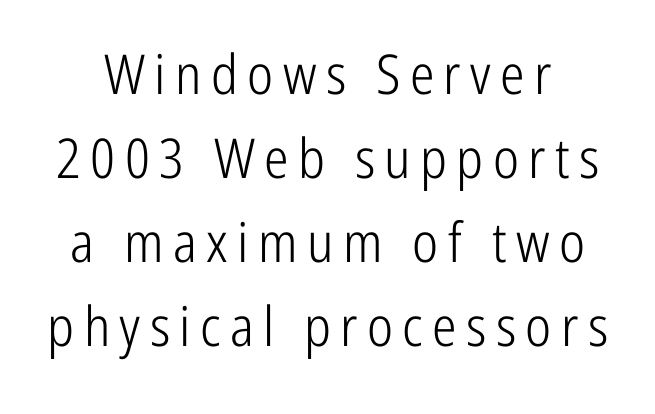
The image shows 55 px light, condensed sans-serif type, upright; set normal line spacing (1.53x), not underlined; low stroke contrast and a medium x-height.
